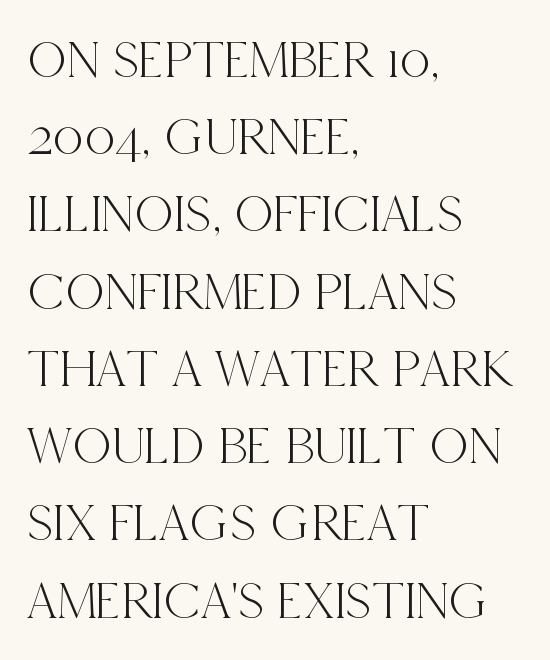
The image shows 54 px condensed serif type, upright; set left-aligned, normal line spacing (1.43x), normal letter spacing, not underlined; a large x-height.
